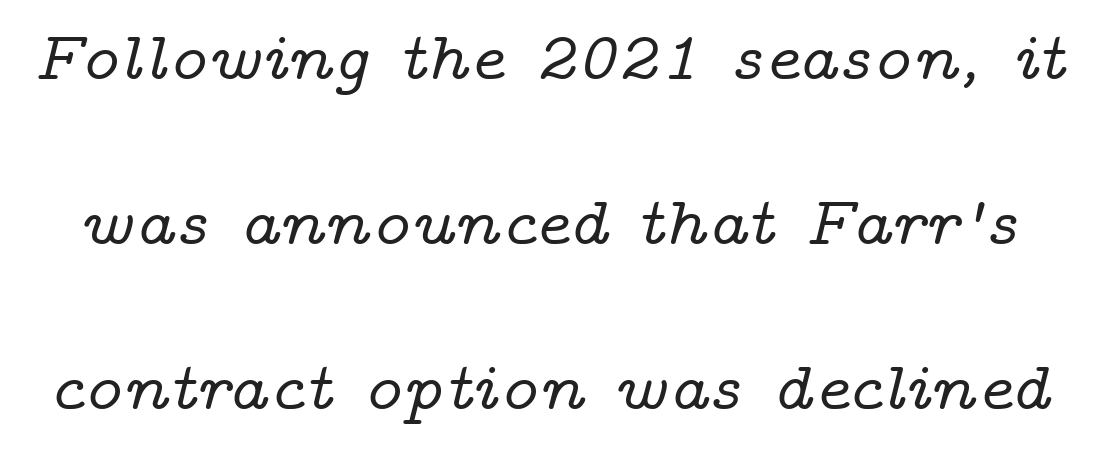
{"serif": "yes", "italic": "yes", "lean": "right", "slant_degrees": 14, "width": "wide", "stroke_contrast": "low", "x_height": "medium", "monospaced": "no", "underline": "no", "line_spacing": "loose", "line_spacing_ratio": 2.43, "letter_spacing": "normal", "letter_spacing_em": 0.0, "glyph_px": 68}
